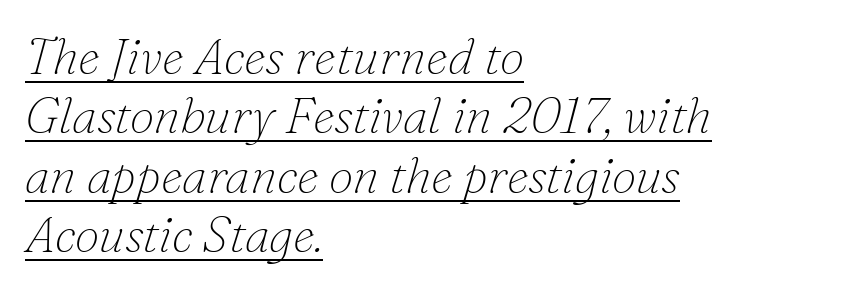
The image shows 50 px thin serif type, italic (leaning right); set left-aligned, line spacing 1.19x, normal letter spacing, underlined; low stroke contrast and a small x-height.
